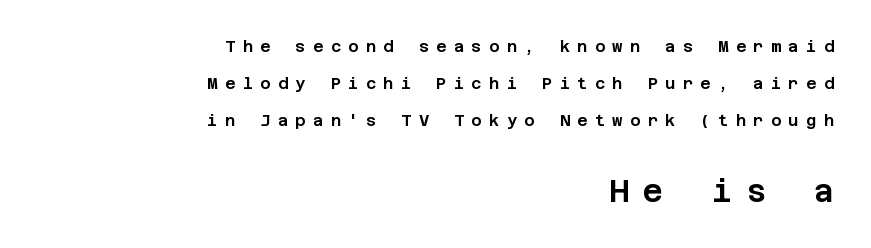
This sample uses expanded letter spacing, leaving extra air between glyphs. Words float on clear page, feet unadorned. A roman cut, with each character standing at attention. Baseline-to-baseline distance is far greater than the letter height. Character size in the trailing block exceeds that of the leading block.
